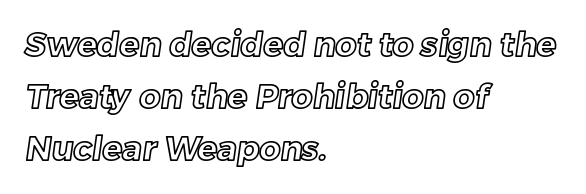
Each line starts at the same left margin while the right side varies. Descenders are the only things crossing below the line. The rendering uses a moderate line-height, typical for paragraphs. The passage shown is typed in a proportional face where columns would drift.
